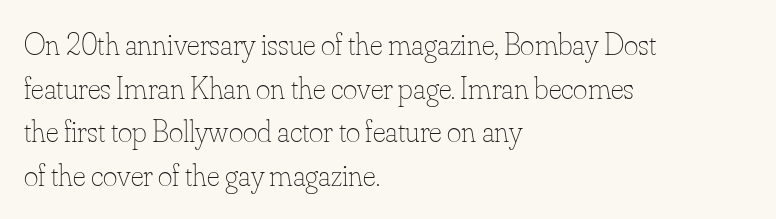
Check the space under the baseline: it is left empty. Is the letter spacing exaggerated? No — it looks like the ordinary default. The rendering anchors every line to the left-hand side. What's the leading like? Ordinary, nothing unusual. Ascenders rise straight up at ninety degrees.
